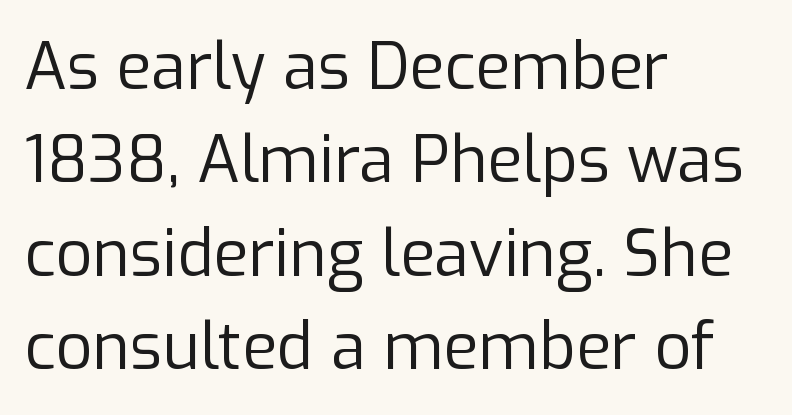
{"serif": "no", "italic": "no", "bold": "no", "weight": "regular", "width": "normal", "stroke_contrast": "low", "x_height": "medium", "monospaced": "no", "underline": "no", "align": "left", "line_spacing": "normal", "line_spacing_ratio": 1.46, "letter_spacing": "normal", "letter_spacing_em": 0.0, "glyph_px": 64}
